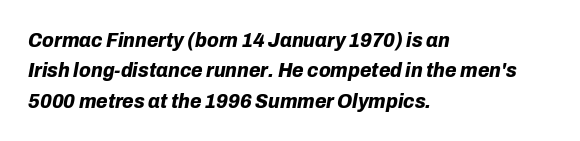
The sample has been set heavy, in full bold. The words here are not underlined. Standard letterfit; no display-style spreading of the glyphs. It's the slanting kind of type.
